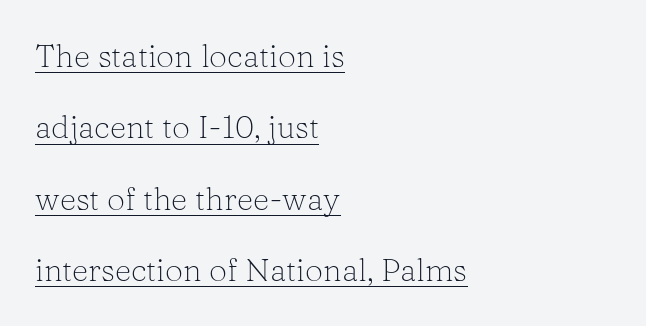
Q: Is the text bold? A: No.
Q: Is the text italic (slanted)? A: No, it is upright.
Q: Is the typeface a serif or a sans-serif typeface? A: Serif.
Q: Is the text underlined? A: Yes.
Q: How is the paragraph aligned? A: Left-aligned.
Q: Is the spacing between letters normal or unusually wide? A: Normal.
Q: Is the spacing between lines tight, normal or loose? A: Loose.
Q: Width (condensed, normal, or wide)? A: Normal.
Q: Stroke contrast? A: Low.
Q: x-height? A: Medium.
Q: Monospaced? A: No.
